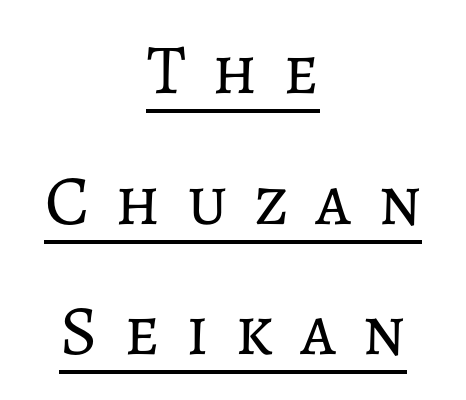
A centered setting, common on invitations and titles, is used for this passage. It's the straight-up-and-down kind of type. Think of a printed novel: that variable character pitch is what you see here. Someone cranked the tracking dial way up on this one. The words here are underlined. Ink coverage per letter is moderate at most.
